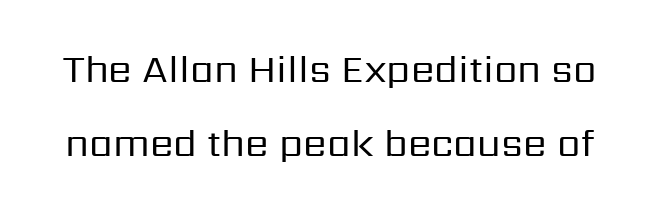
{"serif": "no", "italic": "no", "bold": "no", "weight": "regular", "width": "normal", "stroke_contrast": "low", "x_height": "medium", "monospaced": "no", "underline": "no", "line_spacing": "loose", "line_spacing_ratio": 1.96, "letter_spacing": "normal", "letter_spacing_em": 0.0, "glyph_px": 38}
